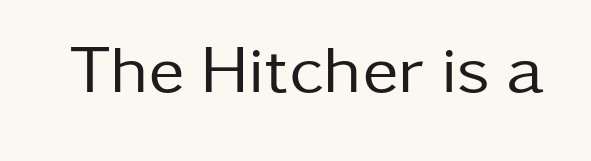
{"serif": "no", "italic": "no", "bold": "no", "weight": "regular", "width": "normal", "stroke_contrast": "low", "x_height": "medium", "monospaced": "no", "underline": "no", "letter_spacing": "normal", "letter_spacing_em": 0.0, "glyph_px": 68}
